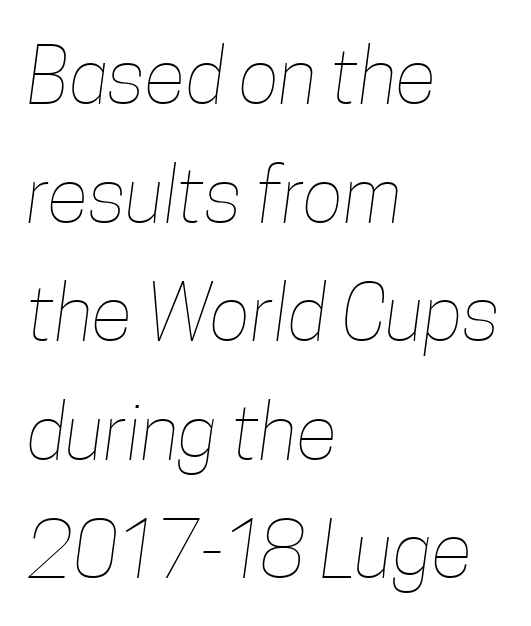
The image shows 77 px thin, condensed type; set left-aligned, normal line spacing (1.54x), normal letter spacing, not underlined; low stroke contrast and a medium x-height.
